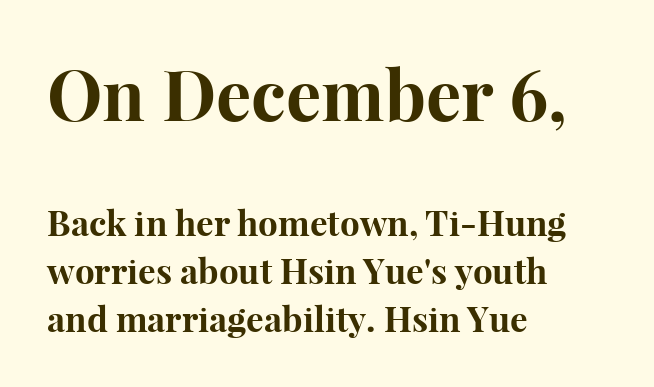
Q: Is the text bold? A: Yes.
Q: Is the text italic (slanted)? A: No, it is upright.
Q: Is the typeface a serif or a sans-serif typeface? A: Serif.
Q: Is the text underlined? A: No.
Q: How is the paragraph aligned? A: Left-aligned.
Q: Is the spacing between letters normal or unusually wide? A: Normal.
Q: Is the spacing between lines tight, normal or loose? A: Normal.
Q: Which block of text is set in a larger size, the first (top) or the second (bottom)? A: The first (top) one.
Q: Width (condensed, normal, or wide)? A: Normal.
Q: Stroke contrast? A: High.
Q: x-height? A: Medium.
Q: Monospaced? A: No.
